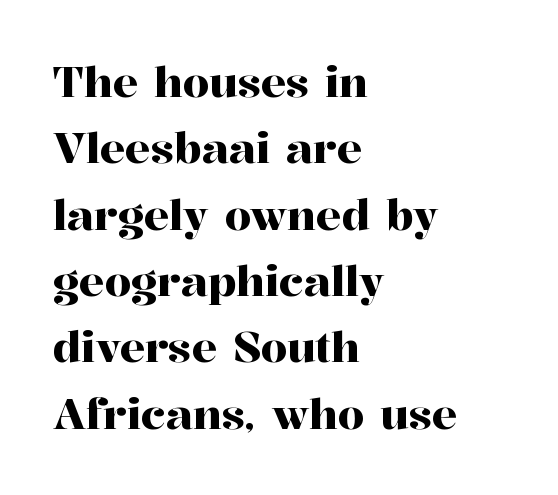
Words appear dense and cohesive because spacing is normal. Spacing verdict: proportional, widths tailored to each character. Rows of type keep a routine distance in the vertical direction. Underline: absent. The compositor pushed each line to the left boundary. Are there feet on the stems? There are — it's a serif.
